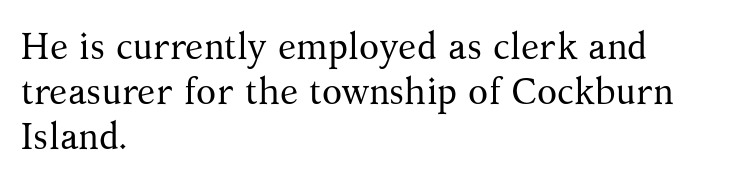
Q: Is the text bold? A: No.
Q: Is the text italic (slanted)? A: No, it is upright.
Q: Is the typeface a serif or a sans-serif typeface? A: Serif.
Q: Is the text underlined? A: No.
Q: How is the paragraph aligned? A: Left-aligned.
Q: Is the spacing between letters normal or unusually wide? A: Normal.
Q: Width (condensed, normal, or wide)? A: Normal.
Q: Stroke contrast? A: Medium.
Q: x-height? A: Medium.
Q: Monospaced? A: No.
